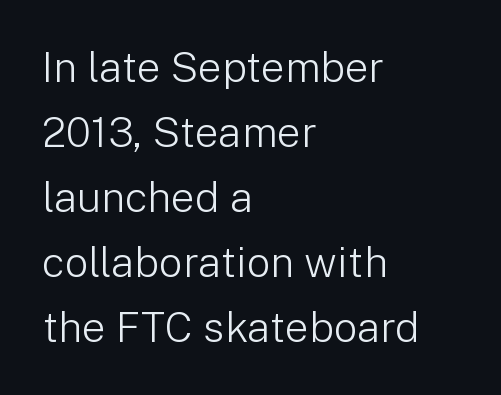
Stem width sits at or under what a default text font uses. Normally led — the rows are evenly, conventionally spaced. The designer went with a sans here, leaving each stem footless. Look at the tracking — it's just the regular setting, nothing added. These lines are set flush left with a ragged right edge.
